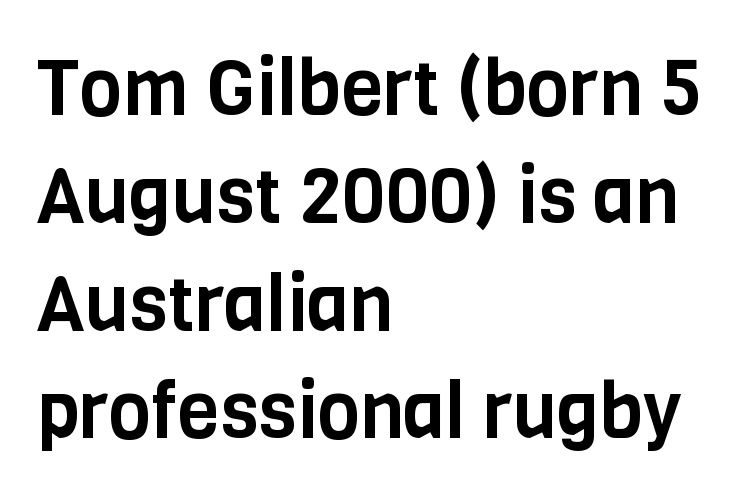
{"serif": "no", "italic": "no", "width": "condensed", "stroke_contrast": "low", "x_height": "large", "monospaced": "no", "underline": "no", "align": "left", "line_spacing": "normal", "line_spacing_ratio": 1.4, "letter_spacing": "normal", "letter_spacing_em": 0.0, "glyph_px": 77}
